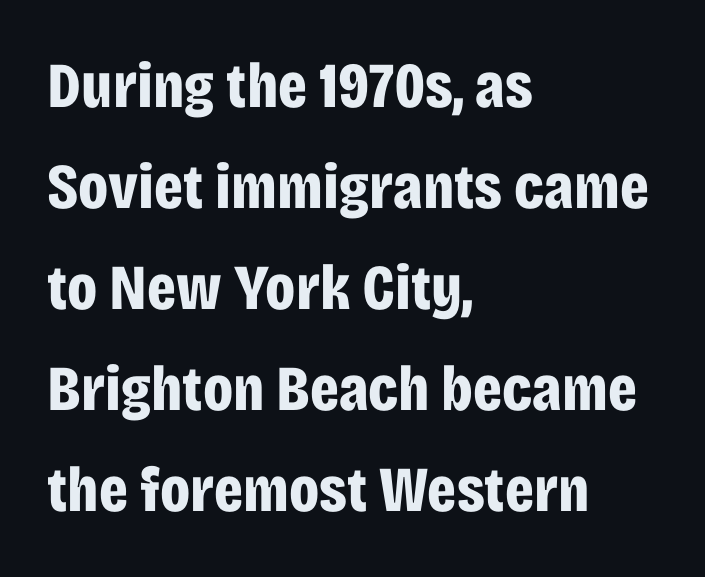
Q: Is the text bold? A: Yes.
Q: Is the text italic (slanted)? A: No, it is upright.
Q: Is the typeface a serif or a sans-serif typeface? A: Sans-serif.
Q: Is the text underlined? A: No.
Q: How is the paragraph aligned? A: Left-aligned.
Q: Is the spacing between letters normal or unusually wide? A: Normal.
Q: Is the spacing between lines tight, normal or loose? A: Normal.
Q: Width (condensed, normal, or wide)? A: Condensed.
Q: Stroke contrast? A: Low.
Q: x-height? A: Large.
Q: Monospaced? A: No.
